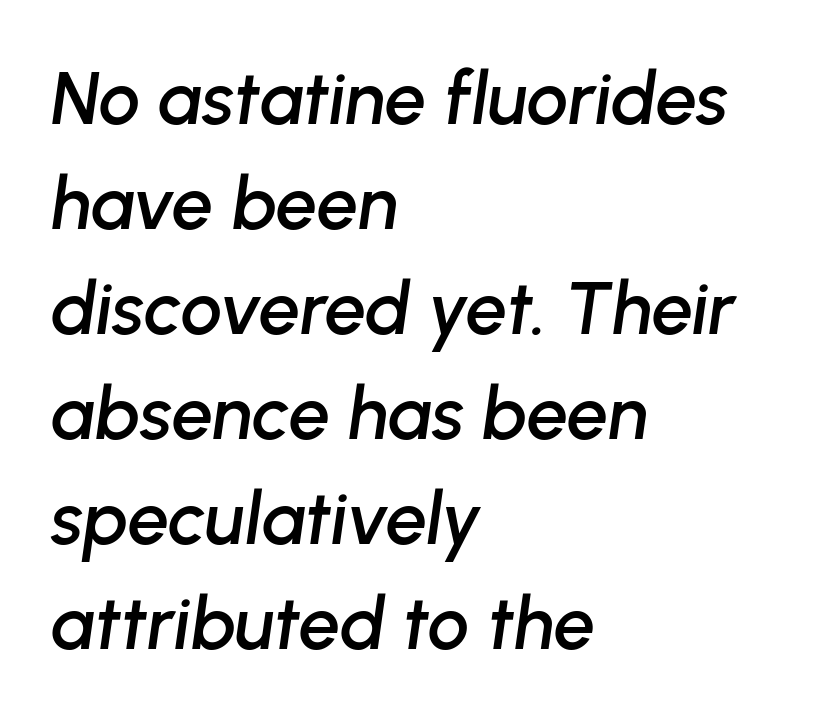
The image shows 74 px text type, italic (leaning right); set left-aligned, normal line spacing (1.42x), normal letter spacing, not underlined; low stroke contrast and a medium x-height.
